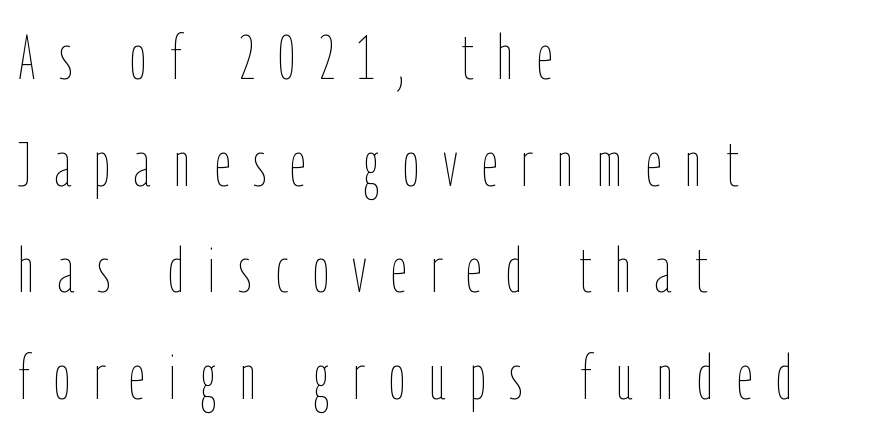
{"italic": "no", "bold": "no", "weight": "thin", "width": "condensed", "stroke_contrast": "low", "x_height": "medium", "monospaced": "no", "underline": "no", "align": "left", "line_spacing_ratio": 1.72, "letter_spacing": "wide", "letter_spacing_em": 0.39, "glyph_px": 62}
